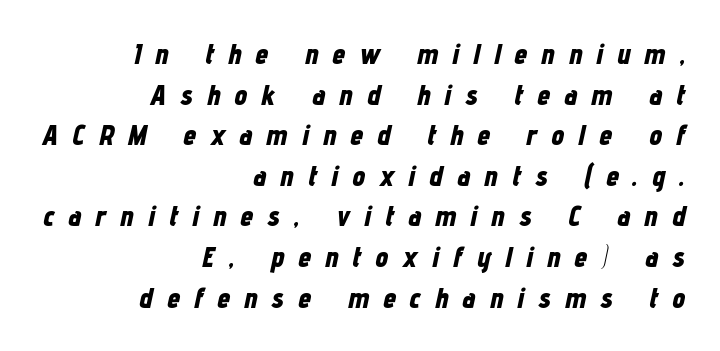
Q: Is the text bold? A: Yes.
Q: Is the text italic (slanted)? A: Yes, it leans right by about 12 degrees.
Q: Is the text underlined? A: No.
Q: How is the paragraph aligned? A: Right-aligned.
Q: Is the spacing between letters normal or unusually wide? A: Unusually wide.
Q: Is the spacing between lines tight, normal or loose? A: Normal.
Q: Width (condensed, normal, or wide)? A: Condensed.
Q: Stroke contrast? A: Low.
Q: x-height? A: Medium.
Q: Monospaced? A: No.
